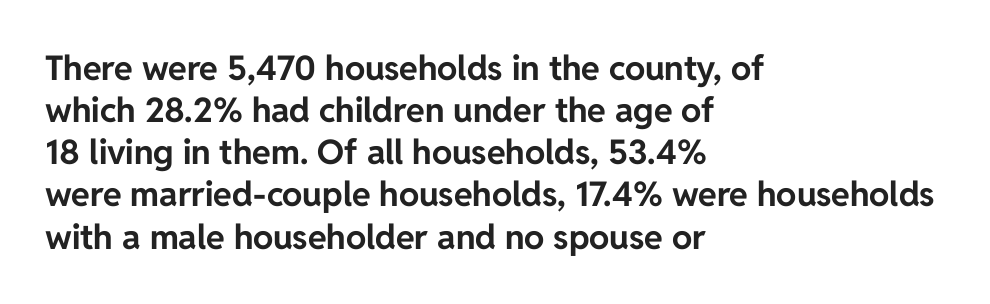
Q: Is the text bold? A: Yes.
Q: Is the text italic (slanted)? A: No, it is upright.
Q: Is the typeface a serif or a sans-serif typeface? A: Sans-serif.
Q: Is the text underlined? A: No.
Q: How is the paragraph aligned? A: Left-aligned.
Q: Is the spacing between letters normal or unusually wide? A: Normal.
Q: Width (condensed, normal, or wide)? A: Normal.
Q: Stroke contrast? A: Low.
Q: x-height? A: Medium.
Q: Monospaced? A: No.
